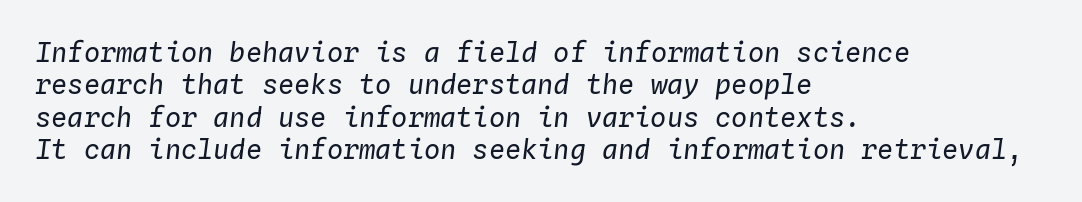
{"italic": "yes", "lean": "right", "slant_degrees": 4, "bold": "no", "underline": "no", "align": "left", "line_spacing_ratio": 1.2, "letter_spacing": "normal", "letter_spacing_em": 0.0, "glyph_px": 27}
